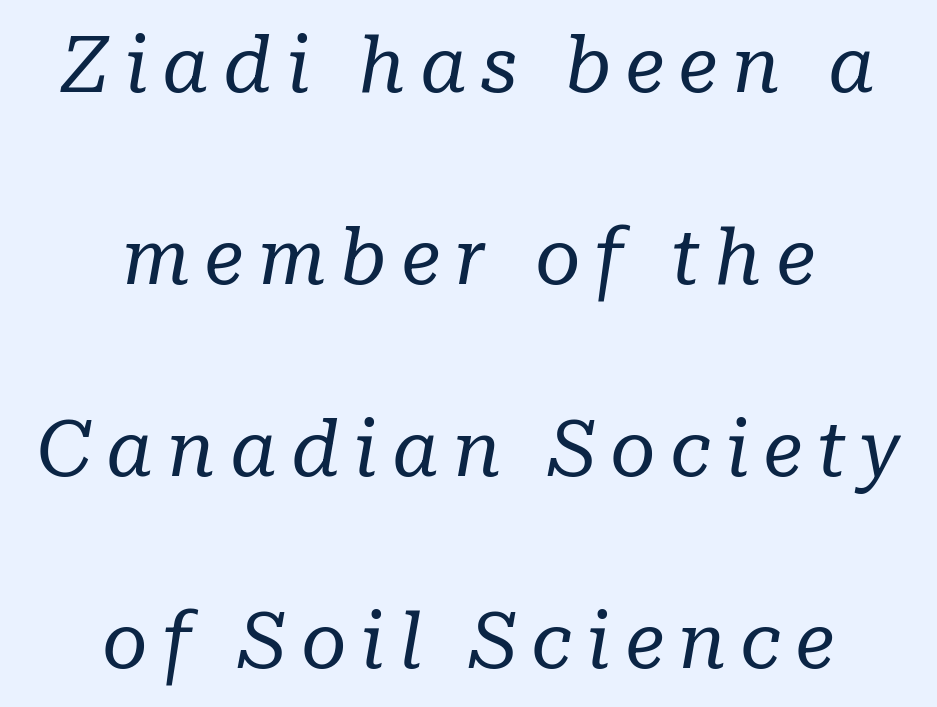
{"serif": "yes", "italic": "yes", "lean": "right", "slant_degrees": 10, "bold": "no", "weight": "regular", "width": "normal", "stroke_contrast": "low", "x_height": "medium", "monospaced": "no", "underline": "no", "align": "center", "line_spacing": "loose", "line_spacing_ratio": 2.46, "glyph_px": 78}
